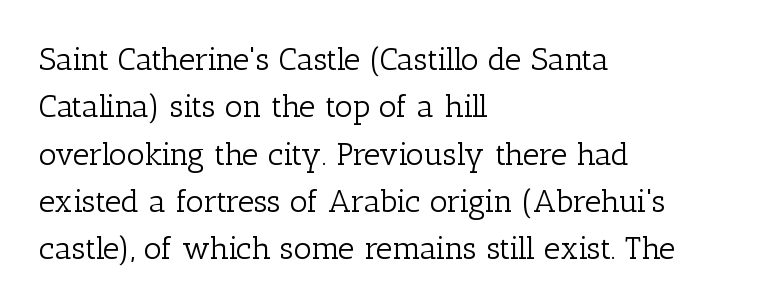
{"serif": "yes", "italic": "no", "bold": "no", "weight": "light", "width": "normal", "stroke_contrast": "low", "x_height": "medium", "monospaced": "no", "underline": "no", "align": "left", "line_spacing": "normal", "line_spacing_ratio": 1.48, "letter_spacing": "normal", "letter_spacing_em": 0.0, "glyph_px": 32}
